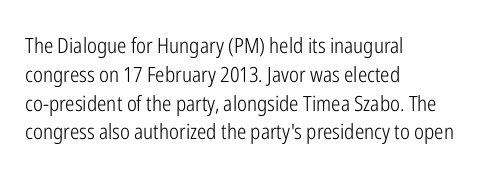
Q: Is the text bold? A: No.
Q: Is the text italic (slanted)? A: No, it is upright.
Q: Is the text underlined? A: No.
Q: How is the paragraph aligned? A: Left-aligned.
Q: Is the spacing between letters normal or unusually wide? A: Normal.
Q: Is the spacing between lines tight, normal or loose? A: Normal.
